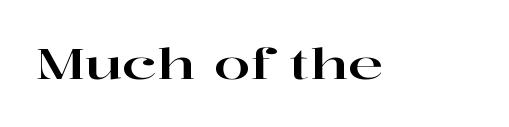
Q: Is the text italic (slanted)? A: No, it is upright.
Q: Is the typeface a serif or a sans-serif typeface? A: Serif.
Q: Is the text underlined? A: No.
Q: Is the spacing between letters normal or unusually wide? A: Normal.
Q: Width (condensed, normal, or wide)? A: Wide.
Q: Stroke contrast? A: High.
Q: x-height? A: Medium.
Q: Monospaced? A: No.
